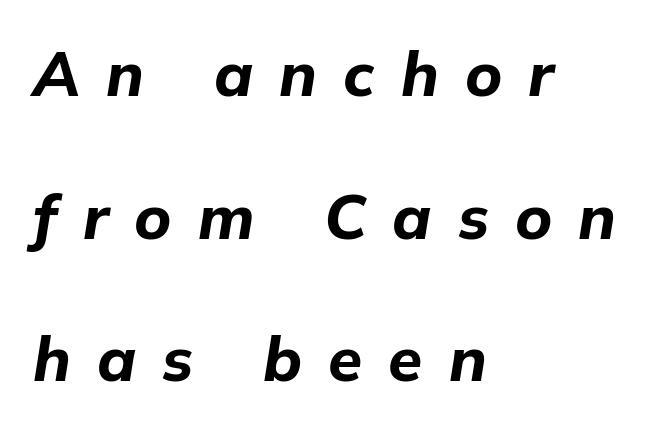
Q: Is the text bold? A: Yes.
Q: Is the text italic (slanted)? A: Yes, it leans right by about 9 degrees.
Q: Is the text underlined? A: No.
Q: How is the paragraph aligned? A: Left-aligned.
Q: Is the spacing between letters normal or unusually wide? A: Unusually wide.
Q: Is the spacing between lines tight, normal or loose? A: Loose.
Q: Width (condensed, normal, or wide)? A: Normal.
Q: Stroke contrast? A: Low.
Q: x-height? A: Medium.
Q: Monospaced? A: No.
